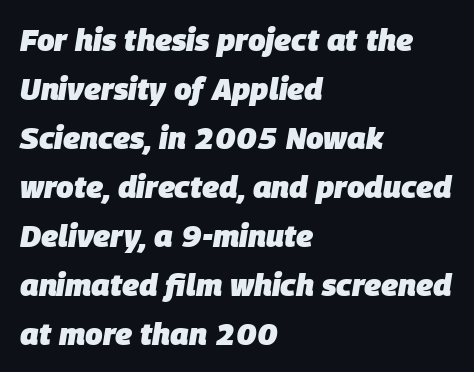
{"italic": "yes", "lean": "right", "slant_degrees": 9, "bold": "yes", "weight": "heavy", "width": "normal", "stroke_contrast": "low", "x_height": "large", "monospaced": "no", "underline": "no", "align": "left", "line_spacing": "normal", "line_spacing_ratio": 1.58, "letter_spacing": "normal", "letter_spacing_em": 0.0, "glyph_px": 31}
